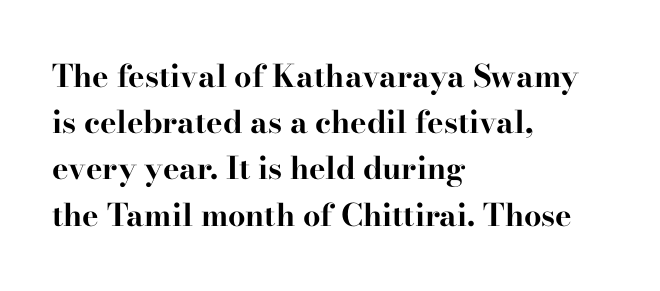
The image shows 31 px bold, wide serif type, upright; set left-aligned, normal line spacing (1.49x), normal letter spacing, not underlined; high stroke contrast and a small x-height.
